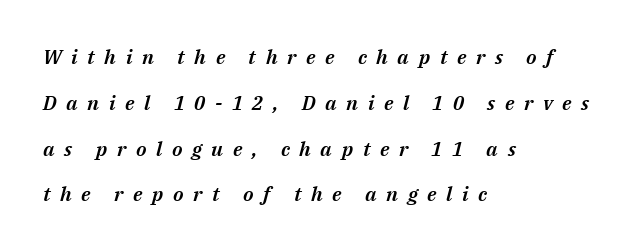
Q: Is the text italic (slanted)? A: Yes, it leans right by about 14 degrees.
Q: Is the text underlined? A: No.
Q: How is the paragraph aligned? A: Left-aligned.
Q: Is the spacing between letters normal or unusually wide? A: Unusually wide.
Q: Is the spacing between lines tight, normal or loose? A: Loose.
